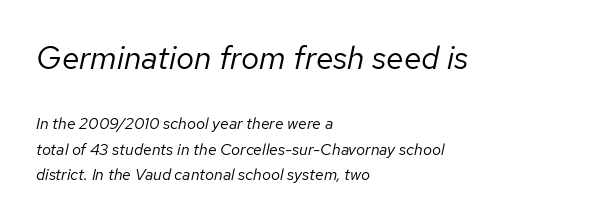
The image shows 32 px regular-weight type, italic (leaning right); set left-aligned, normal line spacing (1.59x), normal letter spacing, not underlined; the first (top) block is 2.0x larger; low stroke contrast and a medium x-height.
